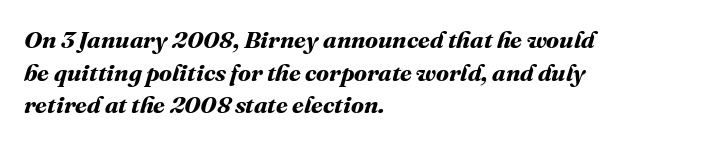
Q: Is the text bold? A: Yes.
Q: Is the text underlined? A: No.
Q: How is the paragraph aligned? A: Left-aligned.
Q: Is the spacing between letters normal or unusually wide? A: Normal.
Q: Is the spacing between lines tight, normal or loose? A: Normal.
